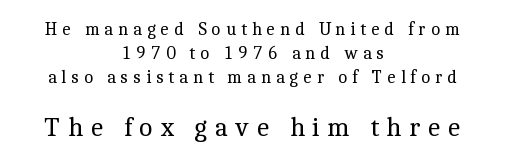
Q: Is the text bold? A: No.
Q: Is the text italic (slanted)? A: No, it is upright.
Q: Is the text underlined? A: No.
Q: How is the paragraph aligned? A: Centered.
Q: Is the spacing between letters normal or unusually wide? A: Unusually wide.
Q: Is the spacing between lines tight, normal or loose? A: Normal.
Q: Which block of text is set in a larger size, the first (top) or the second (bottom)? A: The second (bottom) one.
